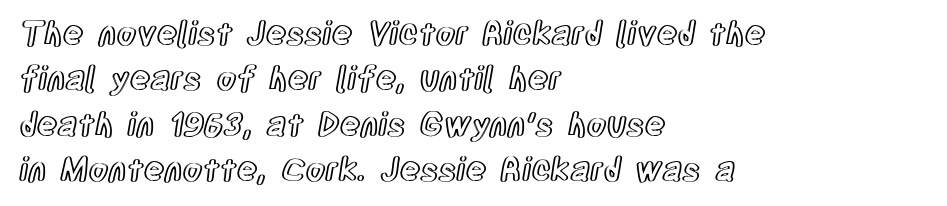
{"width": "condensed", "x_height": "large", "monospaced": "no", "underline": "no", "align": "left", "line_spacing": "normal", "line_spacing_ratio": 1.42, "letter_spacing": "normal", "letter_spacing_em": 0.0, "glyph_px": 32}
